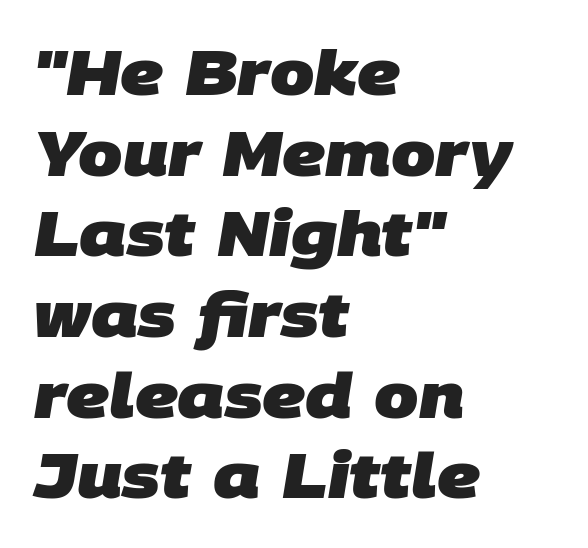
{"serif": "no", "bold": "yes", "weight": "heavy", "width": "normal", "stroke_contrast": "low", "x_height": "large", "monospaced": "no", "underline": "no", "align": "left", "line_spacing": "normal", "line_spacing_ratio": 1.28, "letter_spacing": "normal", "letter_spacing_em": 0.0, "glyph_px": 63}
